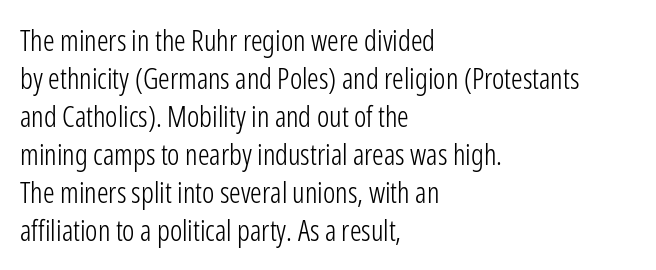
The letters advance in unequal steps, a hallmark of proportional type. Each word holds together tightly as a unit, with standard inter-letter gaps. What's the leading like? Ordinary, nothing unusual. Descenders hang freely into open space. The letters stand straight up with perfectly vertical stems. Stem width sits at or under what a default text font uses.
